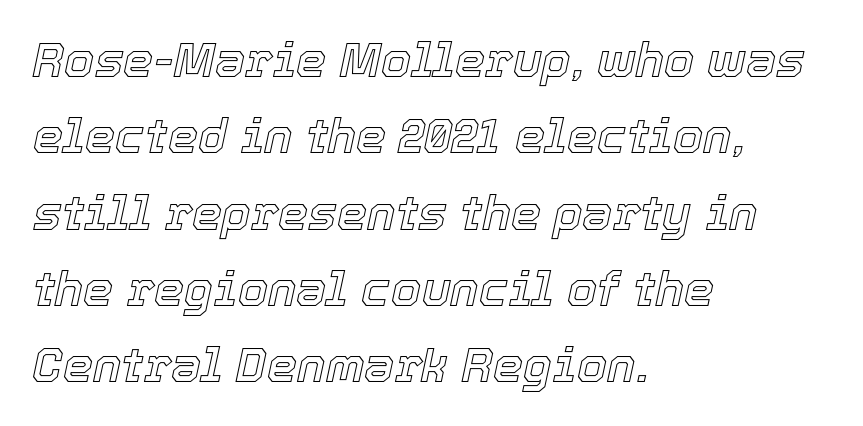
The image shows 48 px text type, italic (leaning right); set left-aligned, normal line spacing (1.59x), normal letter spacing, not underlined; a medium x-height.
